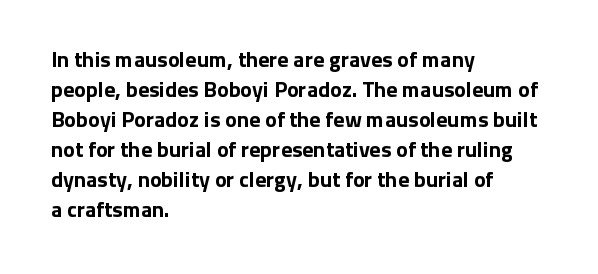
Italic: no, the glyphs are upright roman. Standard letterfit; no display-style spreading of the glyphs. Glance below the letters and you will spot only blank space. Its strokes are broad and dark, the hallmark of bold type.
